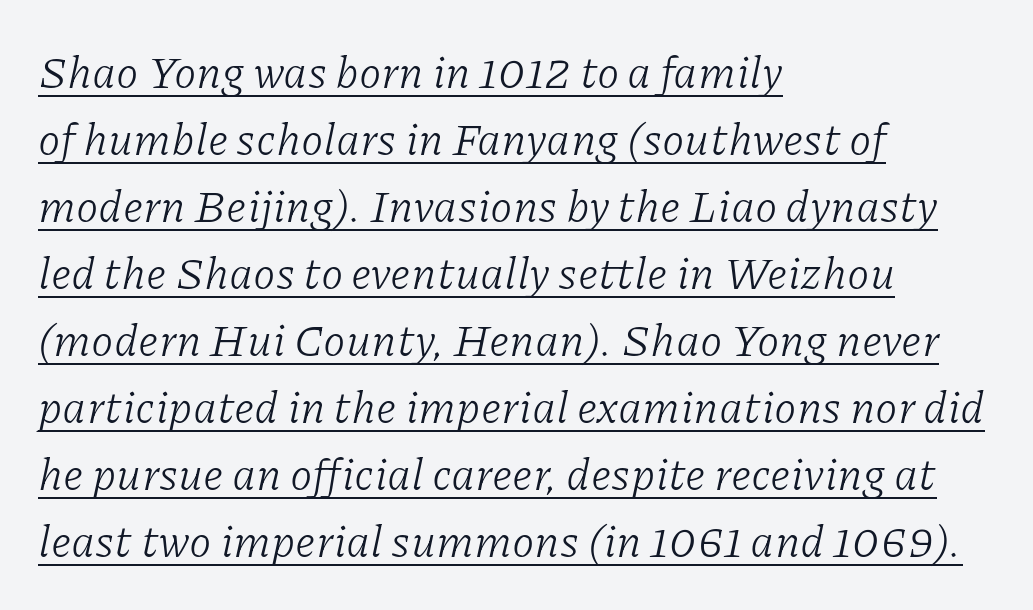
These lines are rendered in a variable-pitch font. An italicized treatment has been applied to the whole sample. Yep, those are serifs on the letters. Typeset ragged right — the left edge is the straight one. Quick note: interline space is typical. Does a line run under the words? Yes, clearly.
